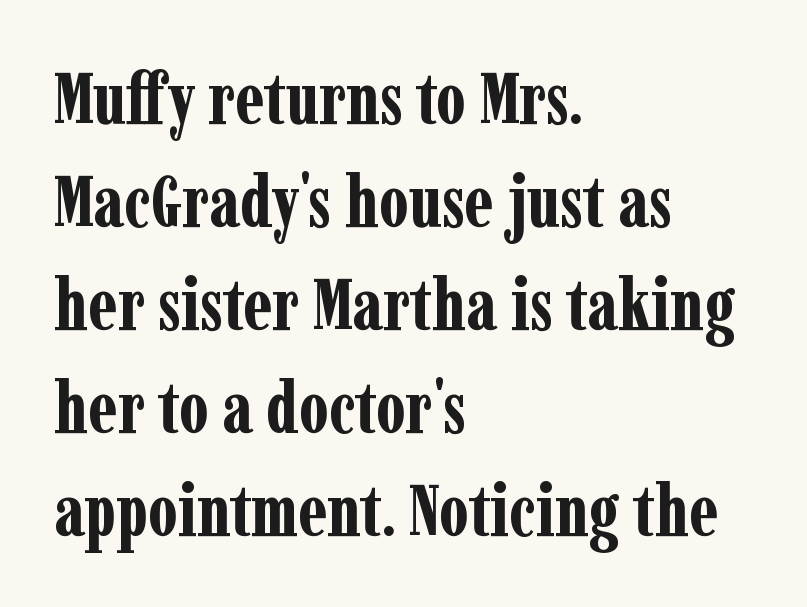
The image shows 72 px bold, condensed serif type, upright; set left-aligned, normal line spacing (1.43x), normal letter spacing, not underlined; low stroke contrast and a medium x-height.
